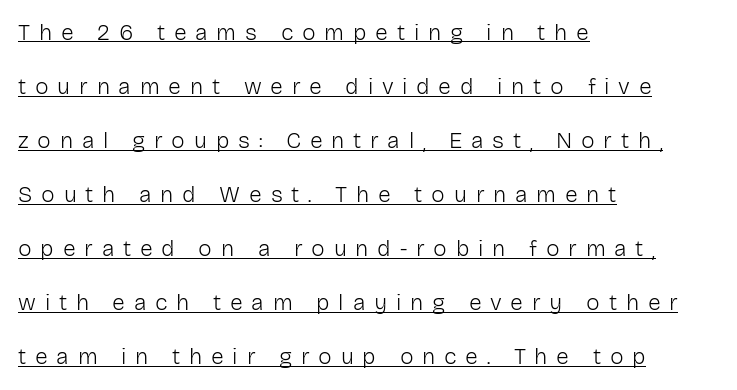
{"italic": "no", "bold": "no", "underline": "yes", "align": "left", "line_spacing": "loose", "line_spacing_ratio": 2.35, "letter_spacing": "wide", "letter_spacing_em": 0.38, "glyph_px": 23}
